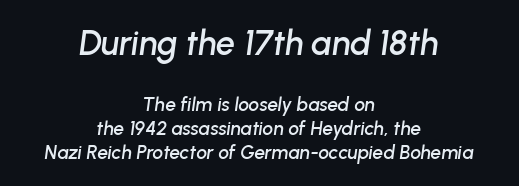
The lines sit at an ordinary, default distance from one another. Block one is the big one; block two sits smaller underneath. Do the characters align in a grid? No, the font is proportional. Observe the ordinary spacing: letters are neighbours, not strangers. The string is rendered with underlining switched off. Every row of glyphs is offset so its center matches the block's center.
